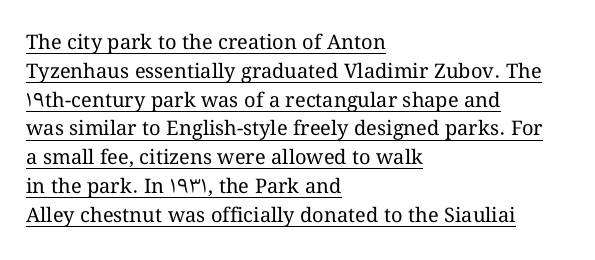
{"italic": "no", "bold": "no", "underline": "yes", "align": "left", "line_spacing": "normal", "line_spacing_ratio": 1.44, "letter_spacing": "normal", "letter_spacing_em": 0.0, "glyph_px": 20}
